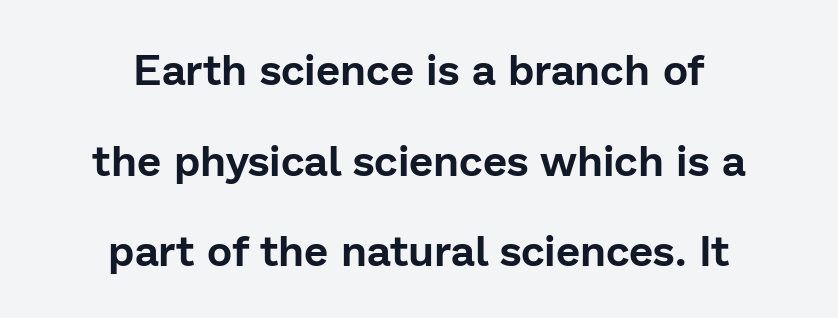
The image shows 43 px sans-serif type, upright; set centered, loose line spacing (2.11x), normal letter spacing, not underlined; low stroke contrast and a medium x-height.
